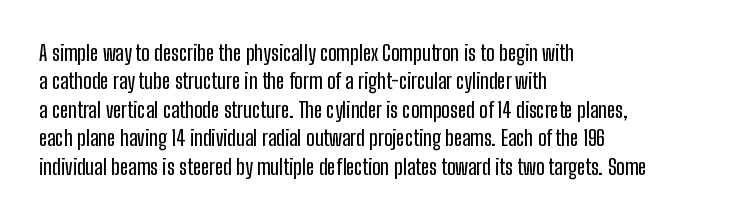
{"italic": "no", "underline": "no", "align": "left", "line_spacing": "normal", "line_spacing_ratio": 1.29, "letter_spacing": "normal", "letter_spacing_em": 0.0, "glyph_px": 22}
